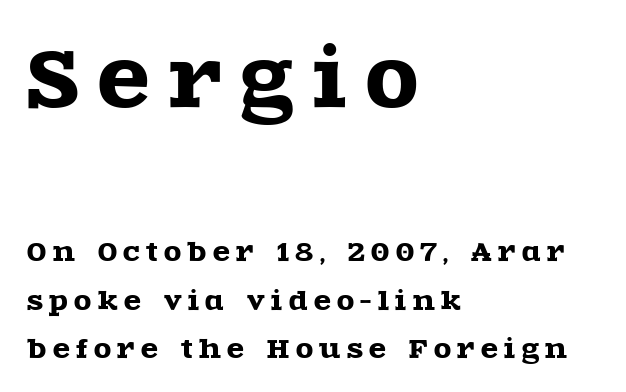
{"serif": "yes", "italic": "no", "width": "wide", "x_height": "large", "monospaced": "no", "underline": "no", "align": "left", "line_spacing": "loose", "line_spacing_ratio": 1.93, "letter_spacing": "wide", "letter_spacing_em": 0.26, "larger_block": "first", "size_ratio": 3.04, "glyph_px": 76}
